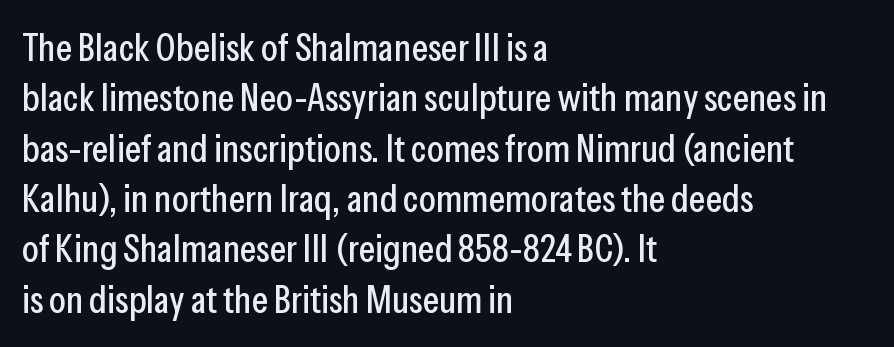
The image shows 39 px condensed sans-serif type, upright; set left-aligned, normal line spacing (1.29x), normal letter spacing, not underlined; low stroke contrast and a medium x-height.
